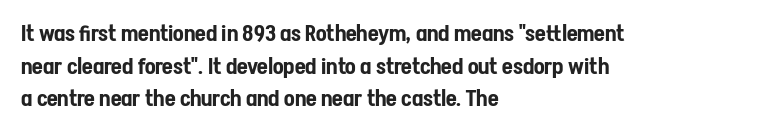
The string is rendered with underlining switched off. Successive baselines arrive at the customary interval. The paragraph shown leans on its left margin. Do the letters lean? They stand straight. The passage shown has conventional tracking throughout.
